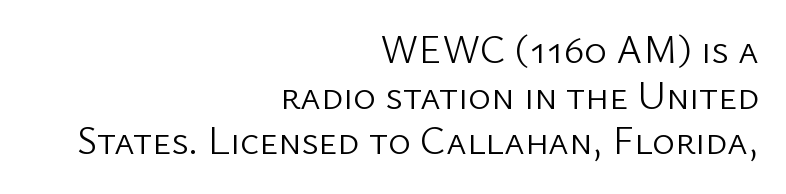
The baseline area is clear. Each word holds together tightly as a unit, with standard inter-letter gaps. The letters stand upright; this is a roman face. This is not heavy type; no bold has been used.
